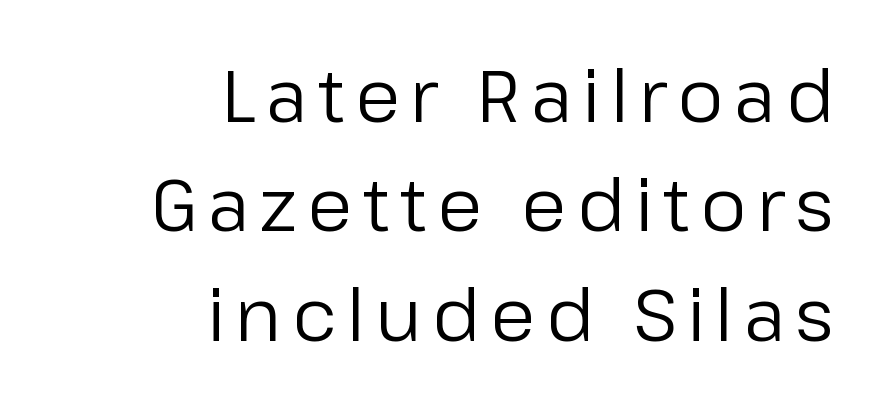
{"serif": "no", "italic": "no", "bold": "no", "weight": "regular", "width": "normal", "stroke_contrast": "low", "x_height": "medium", "monospaced": "no", "underline": "no", "align": "right", "line_spacing": "normal", "line_spacing_ratio": 1.5, "glyph_px": 73}
